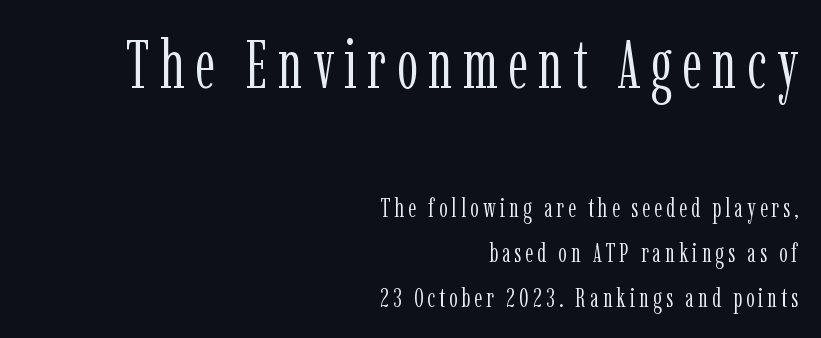
Q: Is the text bold? A: No.
Q: Is the text italic (slanted)? A: No, it is upright.
Q: Is the typeface a serif or a sans-serif typeface? A: Serif.
Q: Is the text underlined? A: No.
Q: How is the paragraph aligned? A: Right-aligned.
Q: Is the spacing between lines tight, normal or loose? A: Normal.
Q: Which block of text is set in a larger size, the first (top) or the second (bottom)? A: The first (top) one.
Q: Width (condensed, normal, or wide)? A: Condensed.
Q: Stroke contrast? A: Low.
Q: x-height? A: Medium.
Q: Monospaced? A: No.
